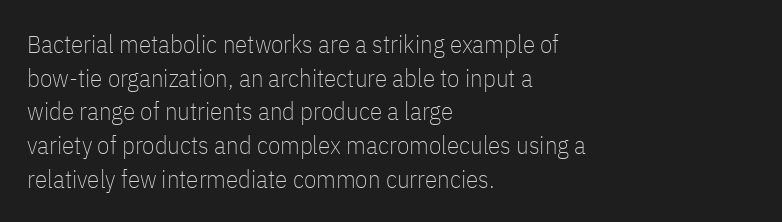
The image shows 25 px text type, upright; set left-aligned, normal line spacing (1.35x), normal letter spacing, not underlined.
